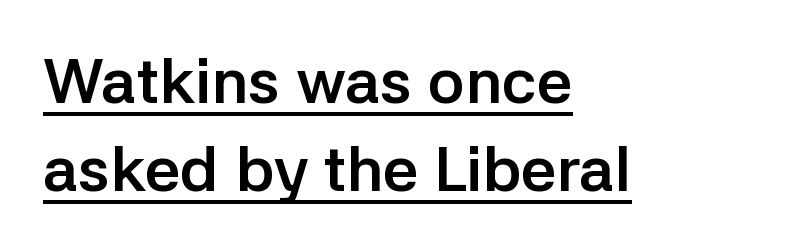
{"serif": "no", "italic": "no", "bold": "yes", "weight": "semibold", "width": "normal", "stroke_contrast": "low", "x_height": "medium", "monospaced": "no", "underline": "yes", "align": "left", "line_spacing": "normal", "line_spacing_ratio": 1.4, "letter_spacing": "normal", "letter_spacing_em": 0.0, "glyph_px": 63}
